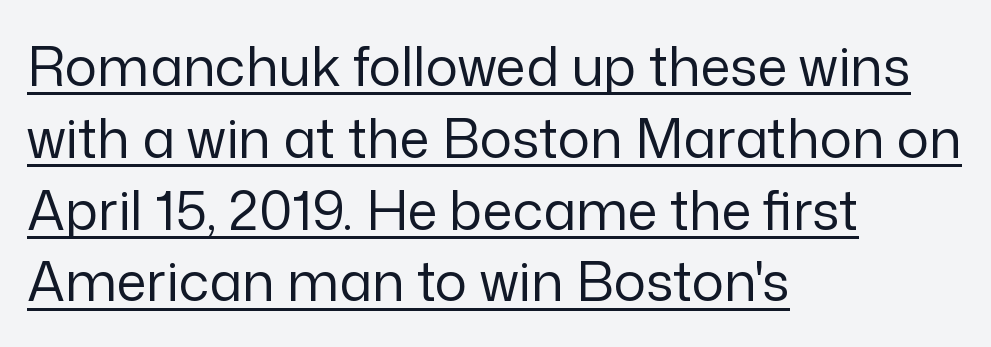
Nope, not italic — everything's standing straight. Alignment: flush left. The letterforms sit at book weight or below. You could not count columns in this text — the font is proportionally spaced.
